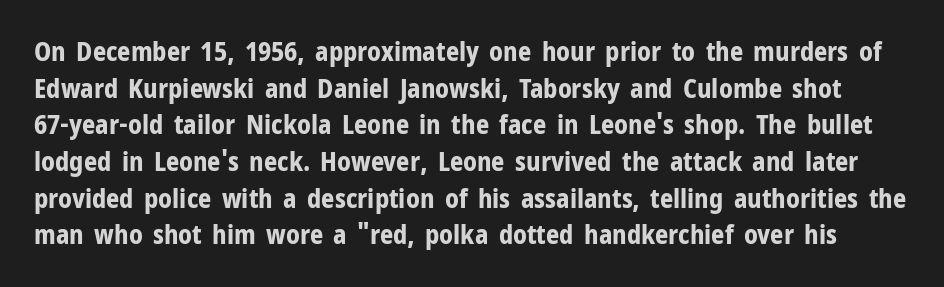
The image shows 26 px bold type, upright; set normal line spacing (1.41x), normal letter spacing, not underlined.
